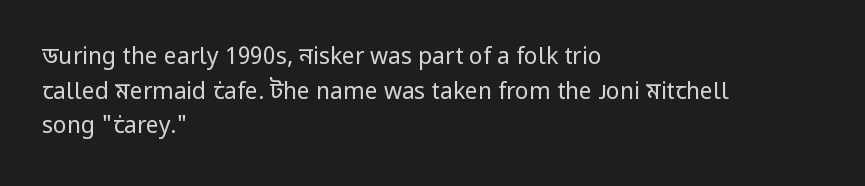
Q: Is the text bold? A: No.
Q: Is the text italic (slanted)? A: No, it is upright.
Q: Is the text underlined? A: No.
Q: How is the paragraph aligned? A: Left-aligned.
Q: Is the spacing between letters normal or unusually wide? A: Normal.
Q: Is the spacing between lines tight, normal or loose? A: Normal.
